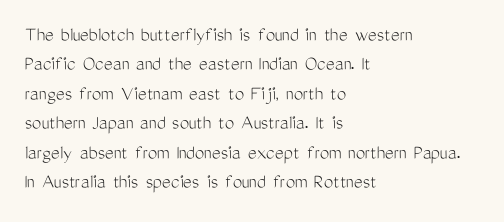
{"italic": "no", "bold": "no", "underline": "no", "align": "left", "line_spacing": "normal", "line_spacing_ratio": 1.4, "letter_spacing": "normal", "letter_spacing_em": 0.0, "glyph_px": 21}
